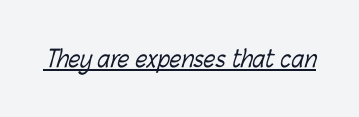
The image shows 23 px text type; set normal letter spacing, underlined.
